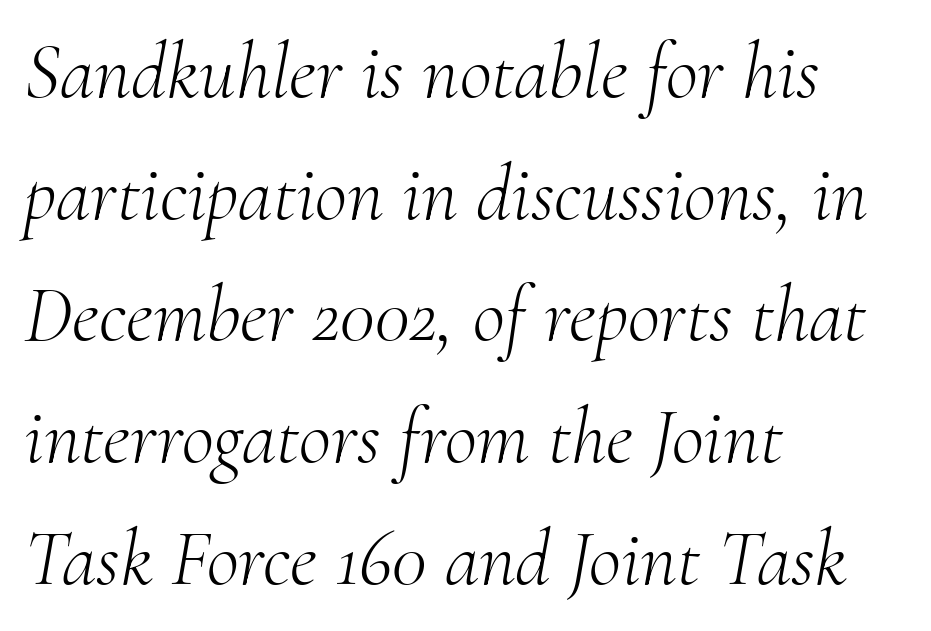
The image shows 79 px light serif type, italic (leaning right); set left-aligned, normal line spacing (1.54x), normal letter spacing, not underlined; medium stroke contrast and a small x-height.
